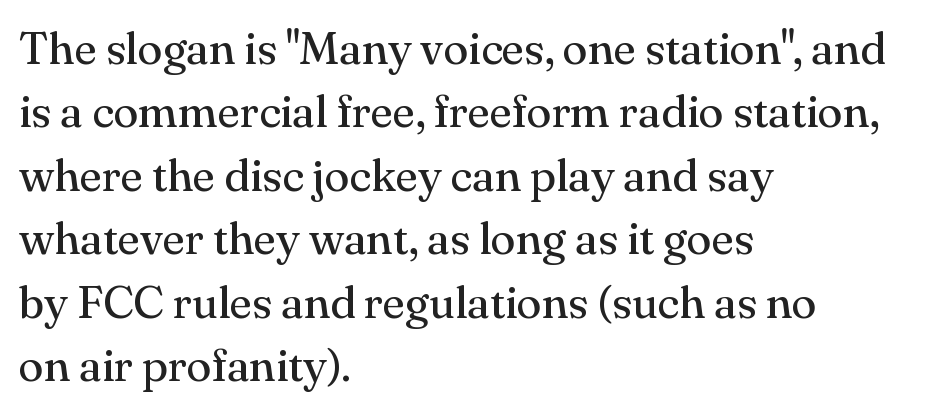
{"serif": "yes", "italic": "no", "bold": "no", "weight": "regular", "width": "normal", "stroke_contrast": "medium", "x_height": "small", "monospaced": "no", "underline": "no", "align": "left", "line_spacing": "normal", "line_spacing_ratio": 1.38, "letter_spacing": "normal", "letter_spacing_em": 0.0, "glyph_px": 46}
